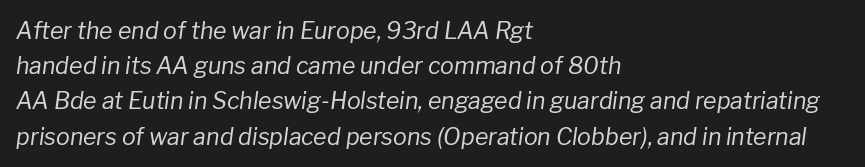
The image shows 23 px text type, italic (leaning right); set left-aligned, normal line spacing (1.53x), normal letter spacing, not underlined.
